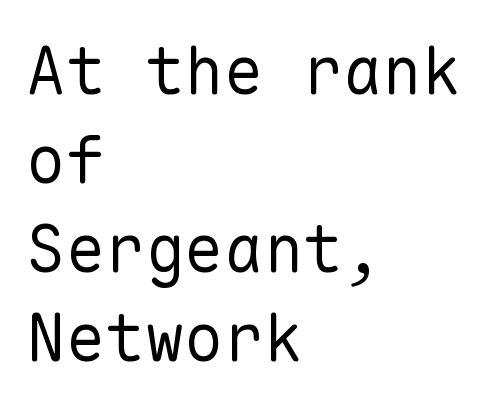
Q: Is the text bold? A: No.
Q: Is the text italic (slanted)? A: No, it is upright.
Q: Is the typeface a serif or a sans-serif typeface? A: Sans-serif.
Q: Is the text underlined? A: No.
Q: How is the paragraph aligned? A: Left-aligned.
Q: Is the spacing between letters normal or unusually wide? A: Normal.
Q: Is the spacing between lines tight, normal or loose? A: Normal.
Q: Width (condensed, normal, or wide)? A: Normal.
Q: Stroke contrast? A: Low.
Q: x-height? A: Medium.
Q: Monospaced? A: Yes.
